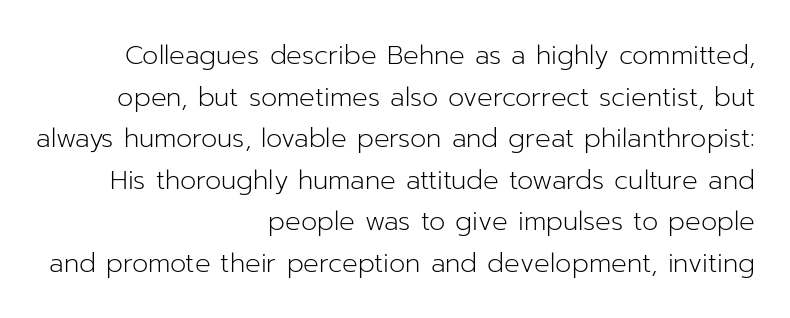
{"italic": "no", "bold": "no", "underline": "no", "align": "right", "line_spacing": "normal", "line_spacing_ratio": 1.6, "letter_spacing": "normal", "letter_spacing_em": 0.0, "glyph_px": 26}
